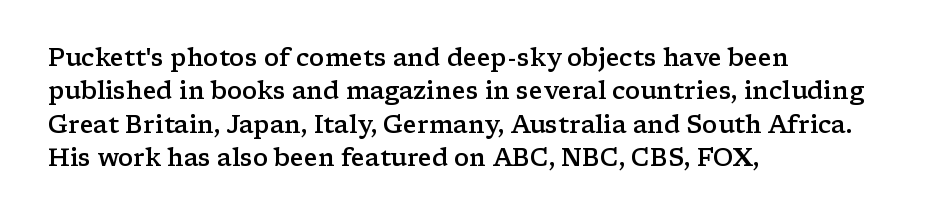
Q: Is the text bold? A: Semi-bold.
Q: Is the text italic (slanted)? A: No, it is upright.
Q: Is the text underlined? A: No.
Q: How is the paragraph aligned? A: Left-aligned.
Q: Is the spacing between letters normal or unusually wide? A: Normal.
Q: Is the spacing between lines tight, normal or loose? A: Normal.
